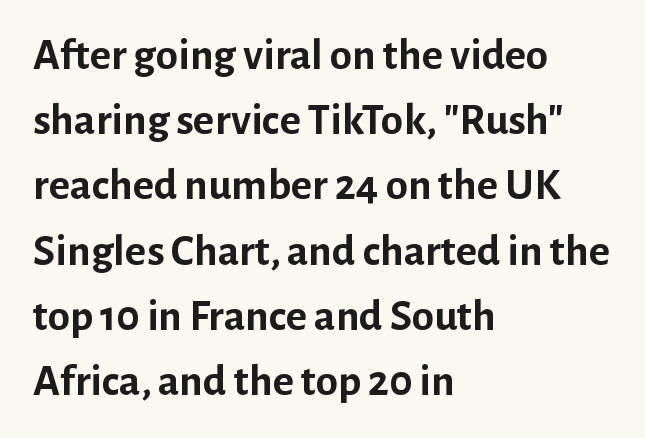
{"serif": "no", "italic": "no", "bold": "yes", "weight": "semibold", "width": "normal", "stroke_contrast": "low", "x_height": "medium", "monospaced": "no", "underline": "no", "align": "left", "line_spacing": "normal", "line_spacing_ratio": 1.45, "letter_spacing": "normal", "letter_spacing_em": 0.0, "glyph_px": 45}
